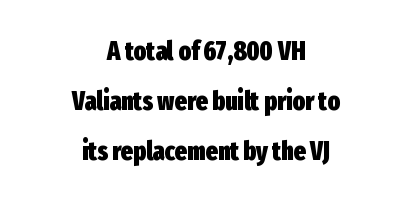
Q: Is the text bold? A: Yes.
Q: Is the text italic (slanted)? A: No, it is upright.
Q: Is the text underlined? A: No.
Q: How is the paragraph aligned? A: Centered.
Q: Is the spacing between letters normal or unusually wide? A: Normal.
Q: Is the spacing between lines tight, normal or loose? A: Loose.
